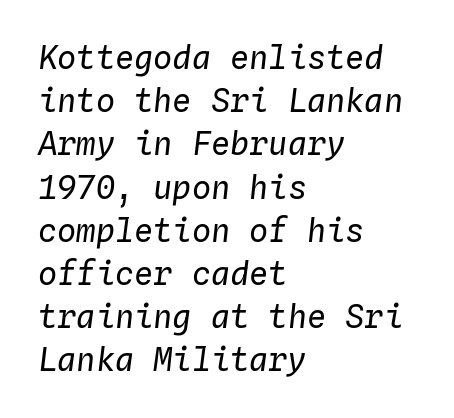
The typesetting does not lean heavy: it is not bold. You could call the tracking neutral — neither tight nor loose. Italic? Definitely — the glyphs are oblique. Whoever set this chose a conventional vertical rhythm.
